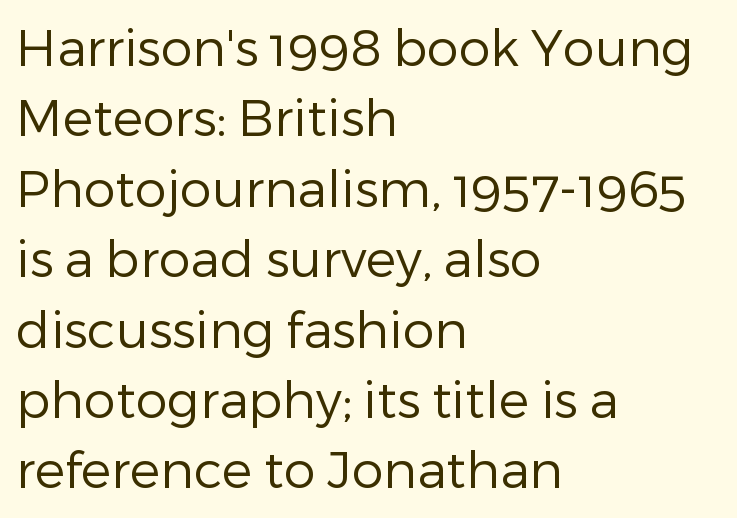
The font's upright variant was chosen for this text. Casual observation: everything's shoved over to the left. The passage shown is typed in a proportional face where columns would drift. No extra tracking has been applied to these lines.
